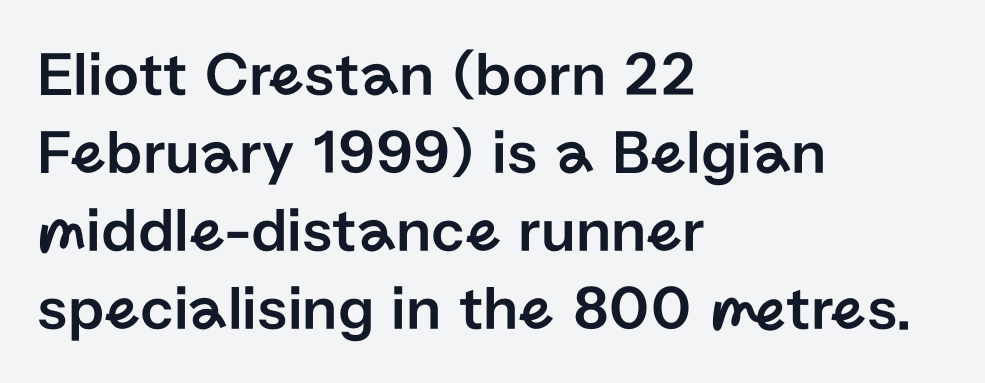
The image shows 63 px sans-serif type, upright; set left-aligned, line spacing 1.24x, normal letter spacing, not underlined; low stroke contrast and a medium x-height.
